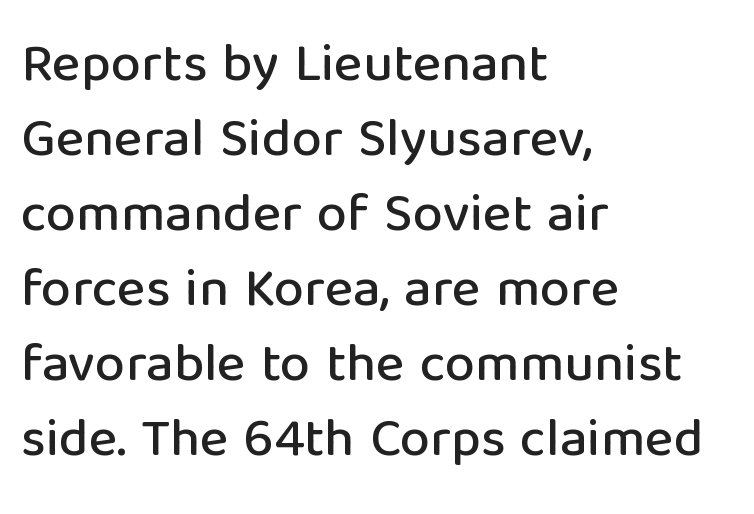
Q: Is the text italic (slanted)? A: No, it is upright.
Q: Is the typeface a serif or a sans-serif typeface? A: Sans-serif.
Q: Is the text underlined? A: No.
Q: How is the paragraph aligned? A: Left-aligned.
Q: Is the spacing between letters normal or unusually wide? A: Normal.
Q: Is the spacing between lines tight, normal or loose? A: Normal.
Q: Width (condensed, normal, or wide)? A: Normal.
Q: Stroke contrast? A: Low.
Q: x-height? A: Medium.
Q: Monospaced? A: No.
